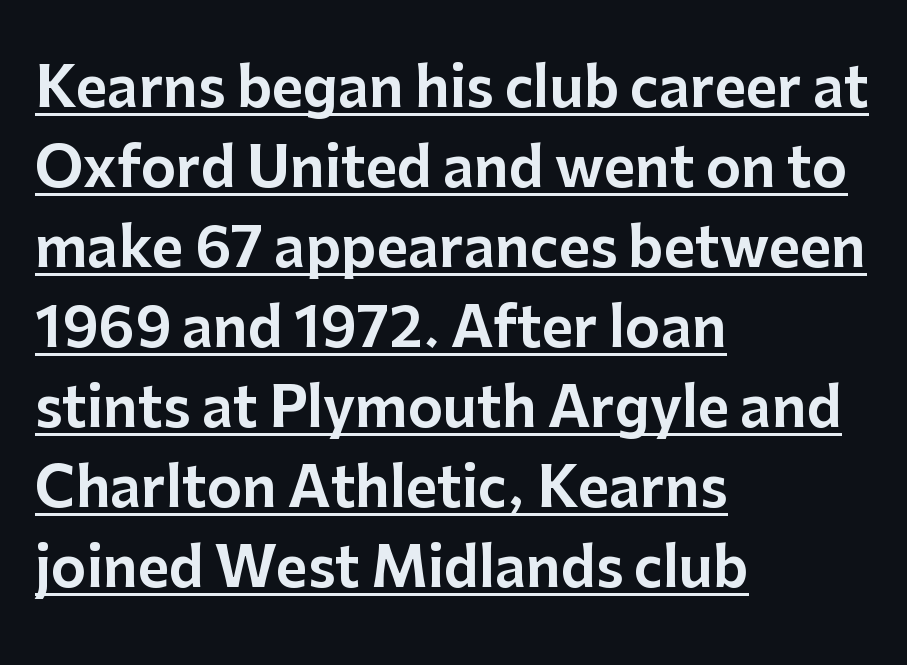
{"serif": "no", "italic": "no", "width": "normal", "stroke_contrast": "low", "x_height": "medium", "monospaced": "no", "underline": "yes", "align": "left", "line_spacing": "normal", "line_spacing_ratio": 1.48, "letter_spacing": "normal", "letter_spacing_em": 0.0, "glyph_px": 54}
